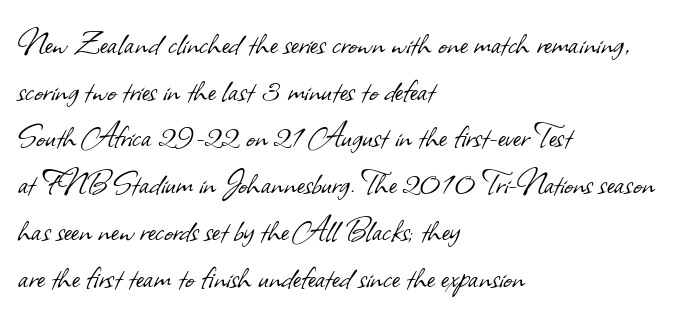
{"serif": "no", "bold": "no", "weight": "light", "width": "normal", "stroke_contrast": "low", "x_height": "small", "monospaced": "no", "underline": "no", "align": "left", "line_spacing_ratio": 1.23, "letter_spacing": "normal", "letter_spacing_em": 0.0, "glyph_px": 38}
